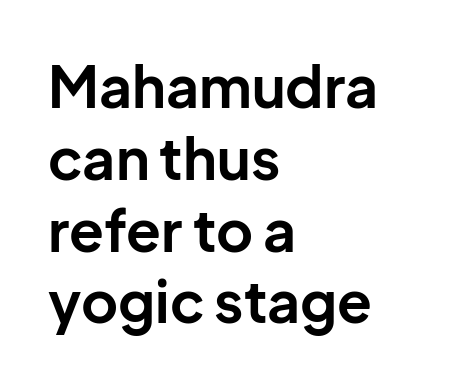
{"serif": "no", "italic": "no", "bold": "yes", "weight": "bold", "width": "normal", "stroke_contrast": "low", "x_height": "medium", "monospaced": "no", "underline": "no", "align": "left", "line_spacing": "normal", "line_spacing_ratio": 1.26, "letter_spacing": "normal", "letter_spacing_em": 0.0, "glyph_px": 57}
